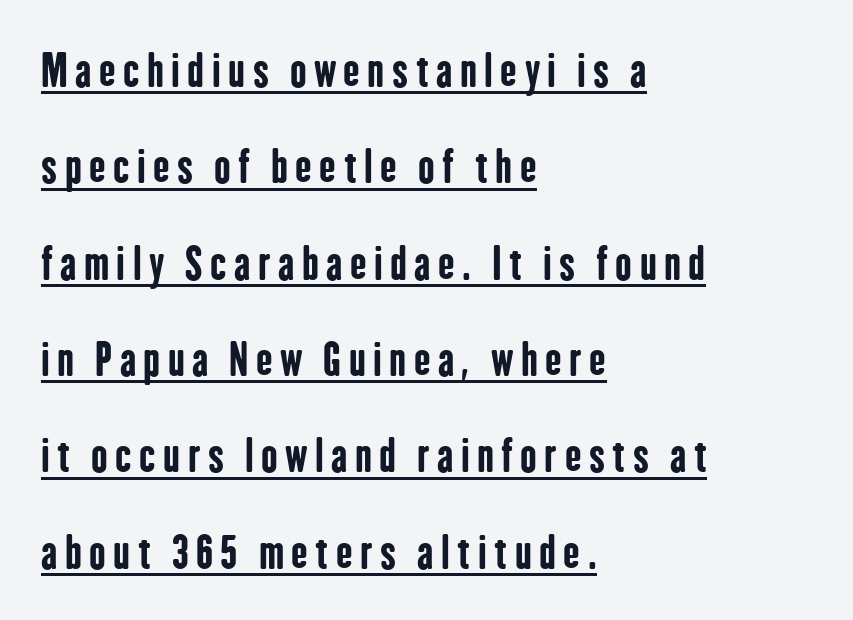
The image shows 44 px bold, condensed sans-serif type, upright; set left-aligned, loose line spacing (2.19x), underlined; low stroke contrast and a medium x-height.
